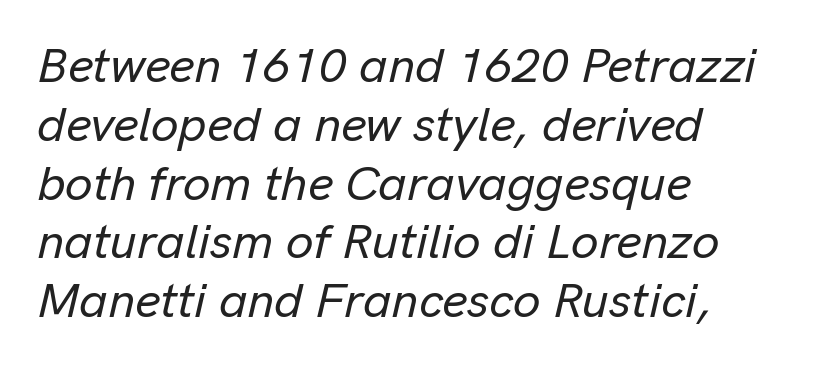
Q: Is the text italic (slanted)? A: Yes, it leans right by about 13 degrees.
Q: Is the text underlined? A: No.
Q: How is the paragraph aligned? A: Left-aligned.
Q: Is the spacing between letters normal or unusually wide? A: Normal.
Q: Width (condensed, normal, or wide)? A: Normal.
Q: Stroke contrast? A: Low.
Q: x-height? A: Medium.
Q: Monospaced? A: No.
